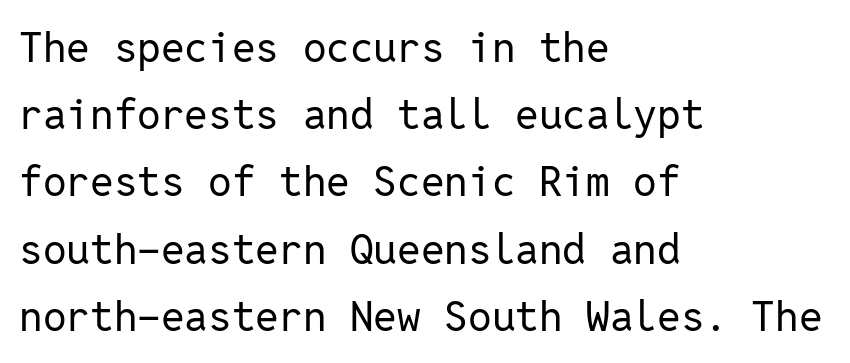
Q: Is the text bold? A: No.
Q: Is the text italic (slanted)? A: No, it is upright.
Q: Is the typeface a serif or a sans-serif typeface? A: Sans-serif.
Q: Is the text underlined? A: No.
Q: How is the paragraph aligned? A: Left-aligned.
Q: Is the spacing between letters normal or unusually wide? A: Normal.
Q: Is the spacing between lines tight, normal or loose? A: Normal.
Q: Width (condensed, normal, or wide)? A: Normal.
Q: Stroke contrast? A: Low.
Q: x-height? A: Medium.
Q: Monospaced? A: Yes.
